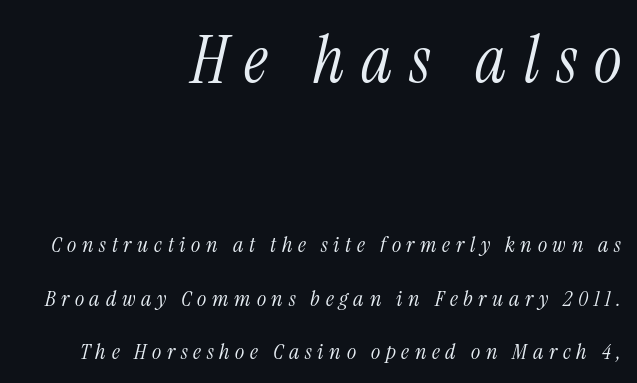
Q: Is the text bold? A: No.
Q: Is the text italic (slanted)? A: Yes, it leans right by about 13 degrees.
Q: Is the typeface a serif or a sans-serif typeface? A: Serif.
Q: Is the text underlined? A: No.
Q: How is the paragraph aligned? A: Right-aligned.
Q: Is the spacing between letters normal or unusually wide? A: Unusually wide.
Q: Is the spacing between lines tight, normal or loose? A: Loose.
Q: Which block of text is set in a larger size, the first (top) or the second (bottom)? A: The first (top) one.
Q: Width (condensed, normal, or wide)? A: Condensed.
Q: Stroke contrast? A: Medium.
Q: x-height? A: Medium.
Q: Monospaced? A: No.
